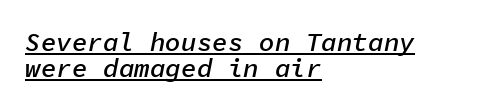
Q: Is the text bold? A: Semi-bold.
Q: Is the text italic (slanted)? A: Yes, it leans right by about 11 degrees.
Q: Is the text underlined? A: Yes.
Q: How is the paragraph aligned? A: Left-aligned.
Q: Is the spacing between letters normal or unusually wide? A: Normal.
Q: Is the spacing between lines tight, normal or loose? A: Tight.
